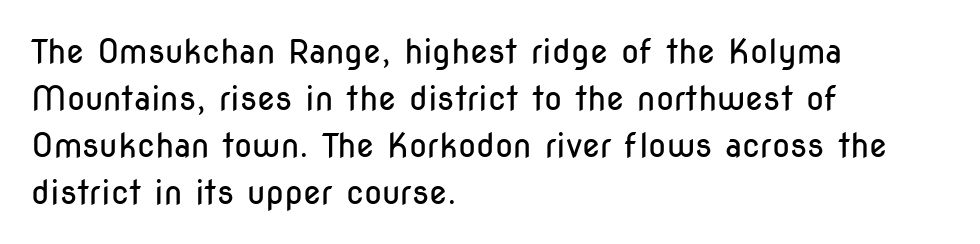
Q: Is the text bold? A: No.
Q: Is the text italic (slanted)? A: No, it is upright.
Q: Is the typeface a serif or a sans-serif typeface? A: Sans-serif.
Q: Is the text underlined? A: No.
Q: How is the paragraph aligned? A: Left-aligned.
Q: Is the spacing between letters normal or unusually wide? A: Normal.
Q: Is the spacing between lines tight, normal or loose? A: Normal.
Q: Width (condensed, normal, or wide)? A: Condensed.
Q: Stroke contrast? A: Low.
Q: x-height? A: Medium.
Q: Monospaced? A: No.
